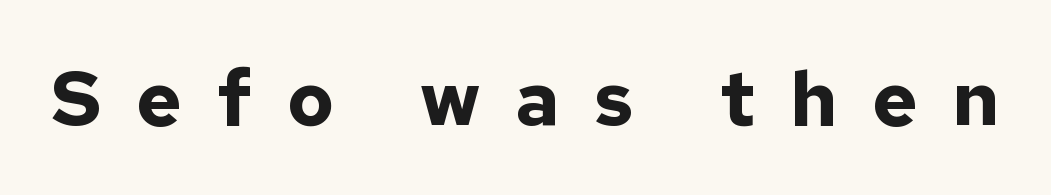
Q: Is the text bold? A: Yes.
Q: Is the text italic (slanted)? A: No, it is upright.
Q: Is the typeface a serif or a sans-serif typeface? A: Sans-serif.
Q: Is the text underlined? A: No.
Q: Is the spacing between letters normal or unusually wide? A: Unusually wide.
Q: Width (condensed, normal, or wide)? A: Normal.
Q: Stroke contrast? A: Low.
Q: x-height? A: Medium.
Q: Monospaced? A: No.
